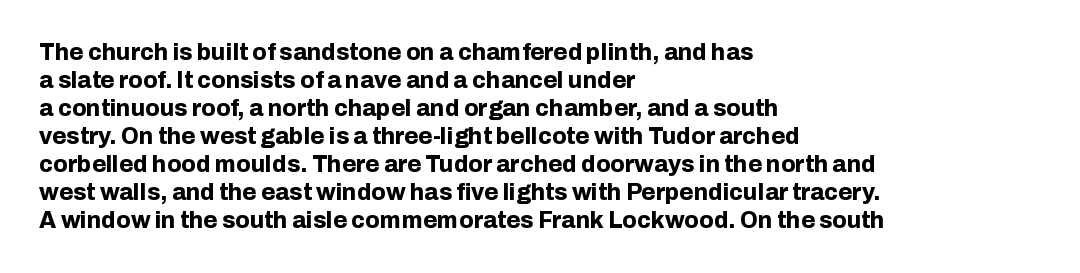
Look at the stroke-to-counter ratio: heavy, a bold. Ordinary non-slanted type is in use. The baseline area is clear. The setting favours the left margin, as ordinary paragraphs usually do. Look at the tracking — it's just the regular setting, nothing added.
